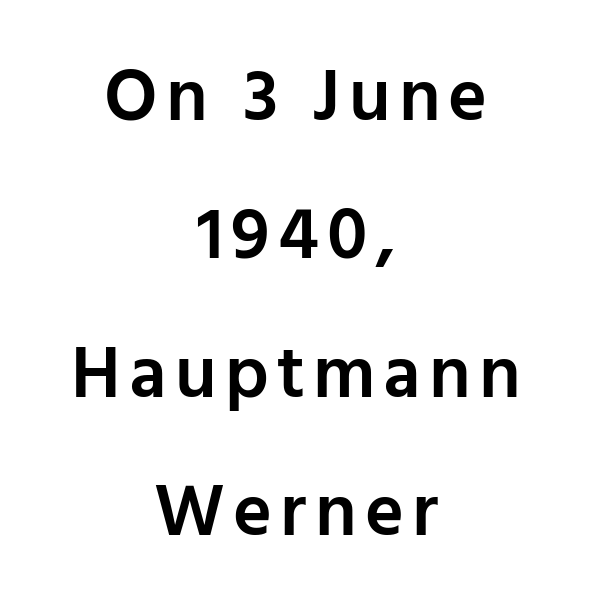
You can tell from the bare stems that sans-serif type was used. Every character sits straight up, as roman type does. If you folded the block vertically in half, each line would mirror itself in length. Looks like regular typesetting: each glyph gets only the width it needs.
